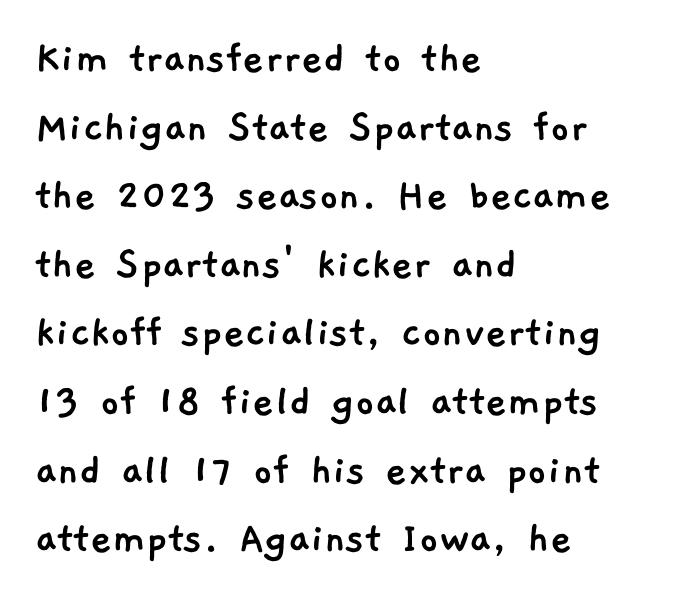
Q: Is the typeface a serif or a sans-serif typeface? A: Sans-serif.
Q: Is the text underlined? A: No.
Q: How is the paragraph aligned? A: Left-aligned.
Q: Is the spacing between letters normal or unusually wide? A: Normal.
Q: Is the spacing between lines tight, normal or loose? A: Normal.
Q: Width (condensed, normal, or wide)? A: Normal.
Q: Stroke contrast? A: Low.
Q: x-height? A: Medium.
Q: Monospaced? A: No.
